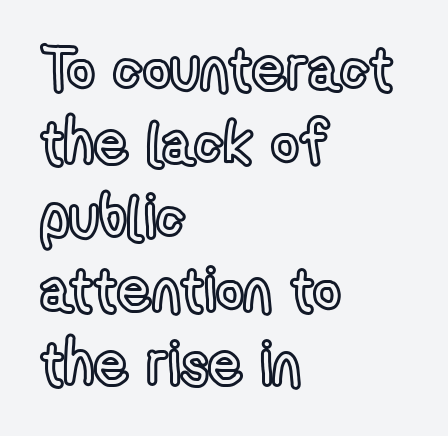
The image shows 60 px condensed type, upright; set left-aligned, line spacing 1.23x, normal letter spacing, not underlined; a medium x-height.
